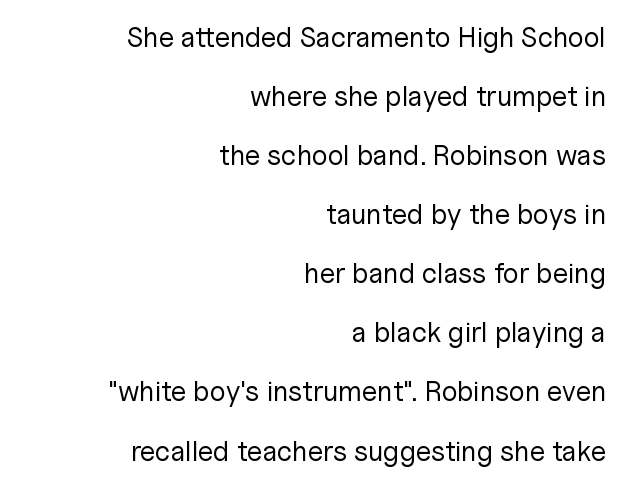
The image shows 28 px regular-weight sans-serif type, upright; set right-aligned, loose line spacing (2.11x), normal letter spacing, not underlined; low stroke contrast and a medium x-height.
